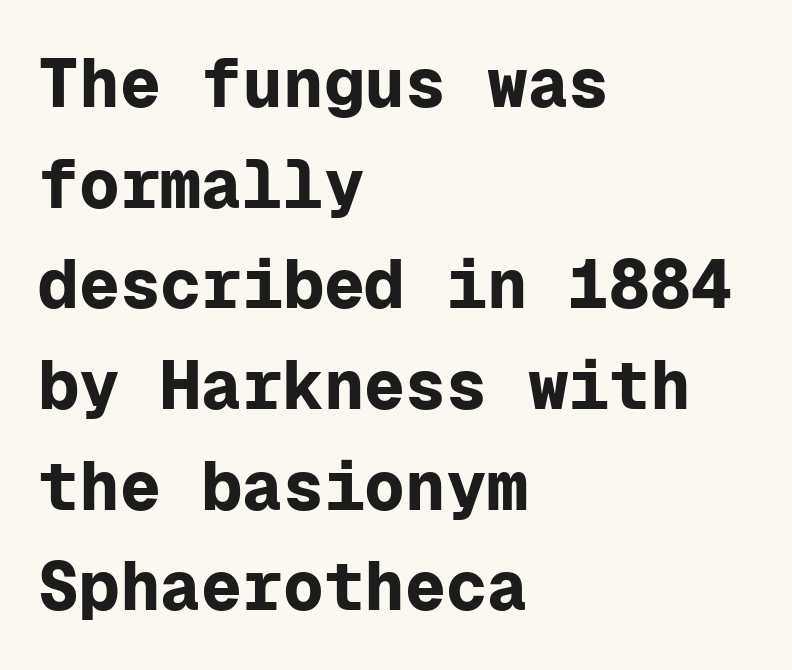
Reading down the column, the eye jumps a familiar distance to each next line. Reading down the block, your eye returns to a fixed left position each line. The type family on display is of the sans-serif kind. Is the letter spacing exaggerated? No — it looks like the ordinary default. This rendering features lettering with no underline.
